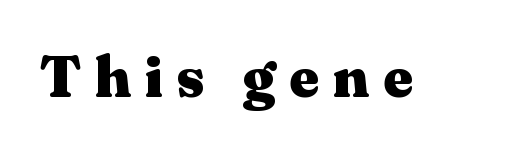
To sum up the face: it has serifs. Proportional: the letters do not fall into vertical columns. The letters are spread apart with noticeably loose tracking. Is the type bold? Yes — the strokes are clearly thick and heavy. The space directly below the letters is spotless. The axis of the letterforms is exactly vertical.
